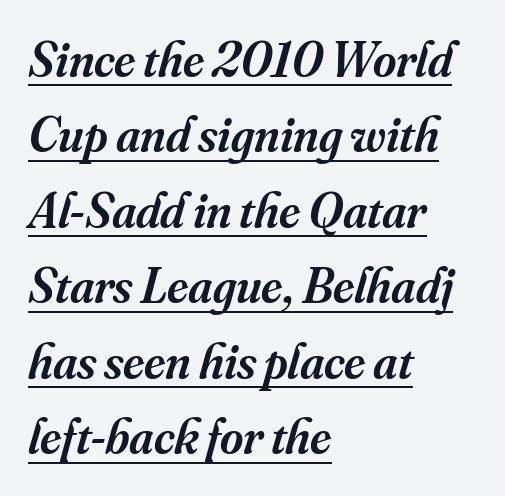
{"serif": "yes", "italic": "yes", "lean": "right", "slant_degrees": 16, "bold": "semi", "weight": "semibold", "width": "normal", "stroke_contrast": "medium", "x_height": "small", "monospaced": "no", "underline": "yes", "align": "left", "line_spacing": "normal", "line_spacing_ratio": 1.51, "letter_spacing": "normal", "letter_spacing_em": 0.0, "glyph_px": 50}
